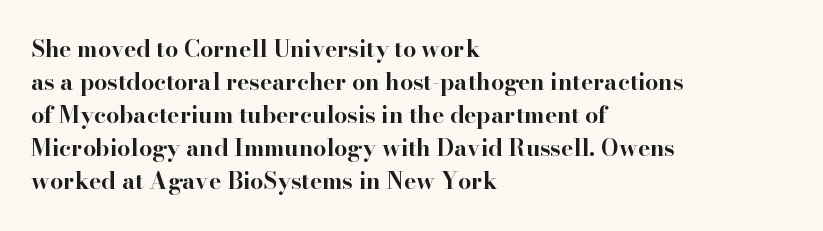
This sample keeps an unexceptional amount of space between lines. Strokes here are thick enough to call this a true bold. A student would call this left alignment; a typographer would say flush left, rag right. You can tell it's not italic because the verticals are truly vertical.
